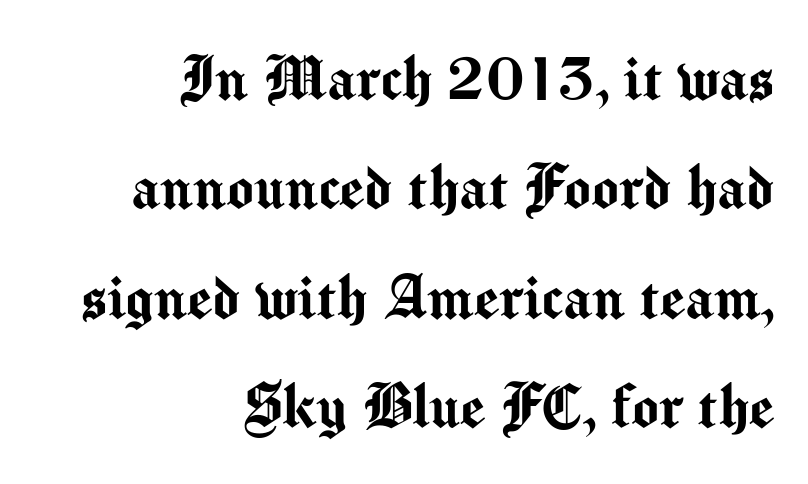
{"serif": "no", "italic": "no", "width": "normal", "stroke_contrast": "medium", "x_height": "medium", "monospaced": "no", "underline": "no", "align": "right", "line_spacing": "normal", "line_spacing_ratio": 1.54, "letter_spacing": "normal", "letter_spacing_em": 0.0, "glyph_px": 71}
